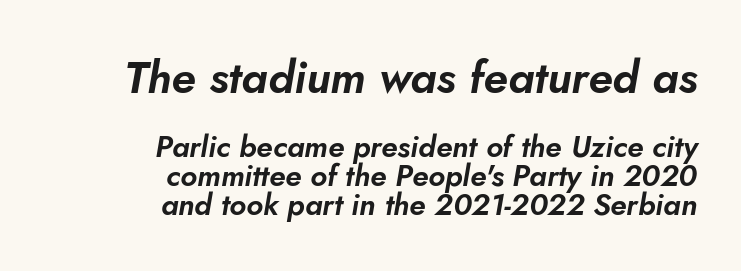
Interline gaps are noticeably narrow in this sample. The specimen omits any rule beneath the text block's lines. Tall strokes in this sample are angled rather than plumb. Character widths vary here, with narrow letters taking less room than wide ones. The letters sit at their default tracking, neither squeezed nor spread. Where is the straight margin? On the right.
